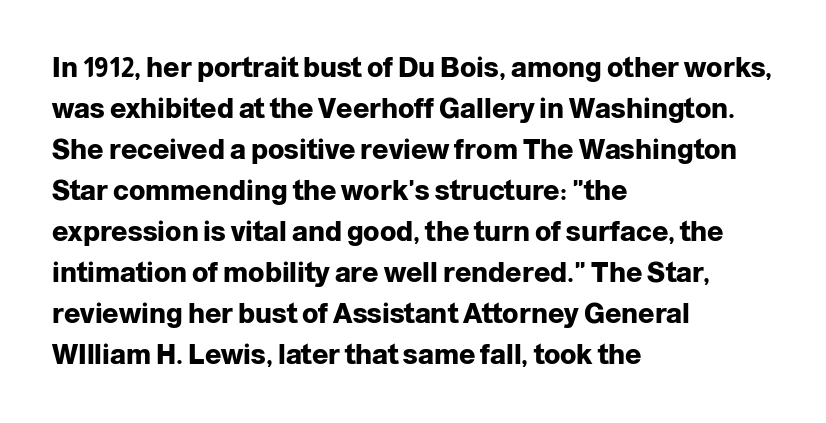
Line beginnings align vertically; line endings do not. Between one letter and the next there's only the usual sliver of space. Notice how descenders clear the ascenders below comfortably — that's standard leading. Does the lettering tilt? It doesn't — this is upright. Letters rest on an invisible, unmarked baseline.
